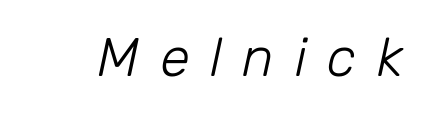
The image shows 54 px light type, italic (leaning right); set unusually wide letter spacing (+0.38 em), not underlined; low stroke contrast and a medium x-height.
